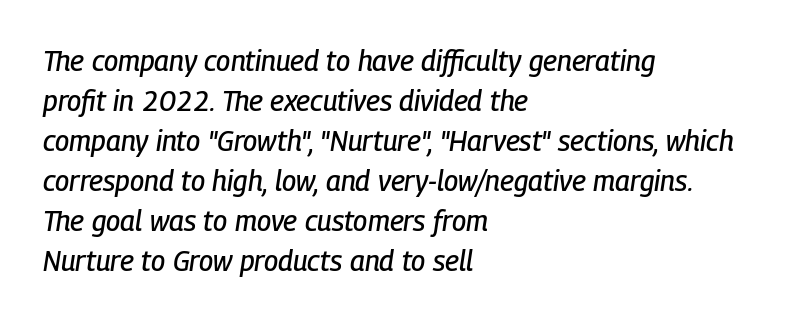
The image shows 28 px condensed type, italic (leaning right); set left-aligned, normal line spacing (1.43x), normal letter spacing, not underlined; low stroke contrast and a medium x-height.
